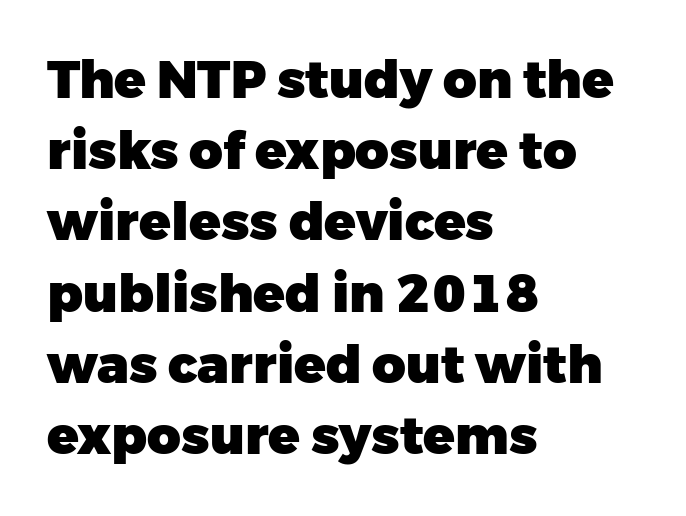
The image shows 52 px heavy sans-serif type, upright; set left-aligned, normal line spacing (1.37x), normal letter spacing, not underlined; low stroke contrast and a medium x-height.
